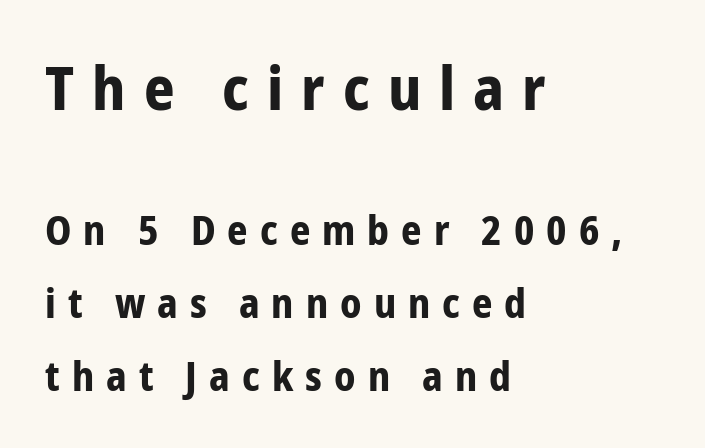
Q: Is the text bold? A: Yes.
Q: Is the text italic (slanted)? A: No, it is upright.
Q: Is the typeface a serif or a sans-serif typeface? A: Sans-serif.
Q: Is the text underlined? A: No.
Q: How is the paragraph aligned? A: Left-aligned.
Q: Is the spacing between letters normal or unusually wide? A: Unusually wide.
Q: Which block of text is set in a larger size, the first (top) or the second (bottom)? A: The first (top) one.
Q: Width (condensed, normal, or wide)? A: Condensed.
Q: Stroke contrast? A: Low.
Q: x-height? A: Medium.
Q: Monospaced? A: No.
